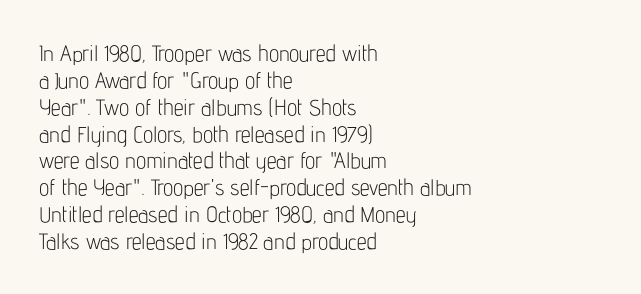
The image shows 22 px text type, upright; set left-aligned, line spacing 1.22x, normal letter spacing, not underlined.
